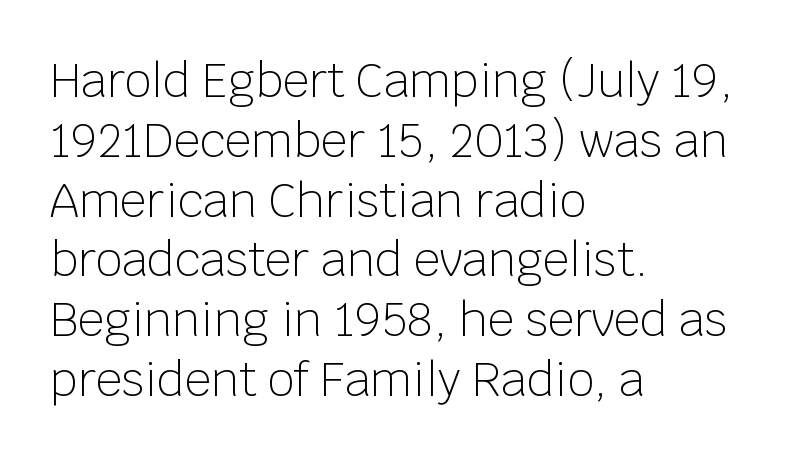
{"serif": "no", "italic": "no", "bold": "no", "weight": "light", "width": "normal", "stroke_contrast": "low", "x_height": "large", "monospaced": "no", "underline": "no", "align": "left", "line_spacing": "normal", "line_spacing_ratio": 1.3, "letter_spacing": "normal", "letter_spacing_em": 0.0, "glyph_px": 46}
